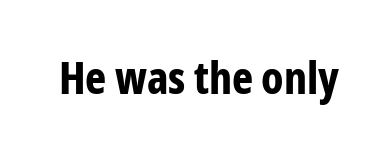
The image shows 45 px bold, condensed sans-serif type, upright; set normal letter spacing, not underlined; low stroke contrast and a medium x-height.
